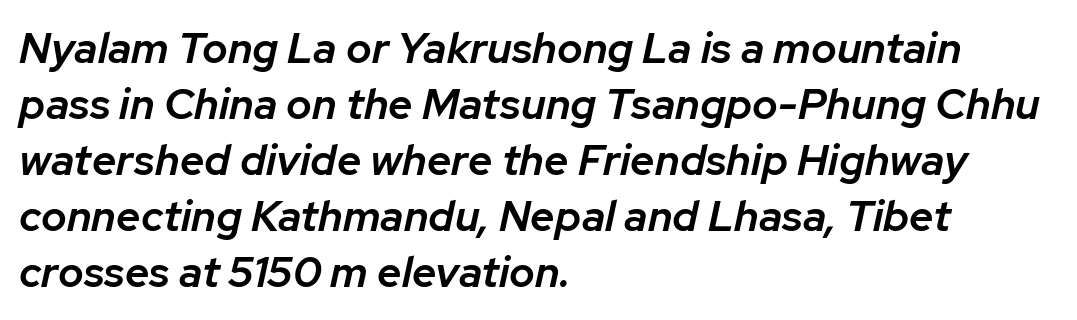
{"italic": "yes", "lean": "right", "slant_degrees": 12, "bold": "semi", "weight": "semibold", "width": "normal", "stroke_contrast": "low", "x_height": "medium", "monospaced": "no", "underline": "no", "align": "left", "line_spacing": "normal", "line_spacing_ratio": 1.3, "letter_spacing": "normal", "letter_spacing_em": 0.0, "glyph_px": 43}
